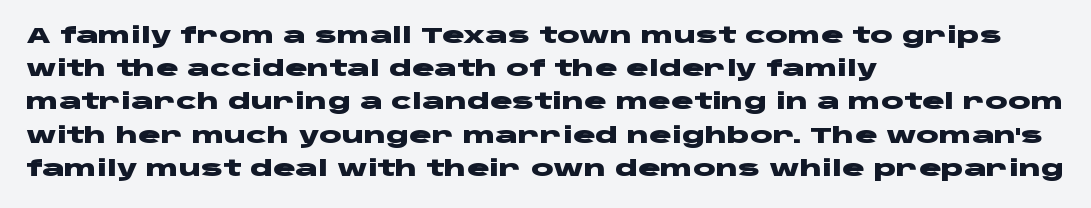
Q: Is the text bold? A: Yes.
Q: Is the text italic (slanted)? A: No, it is upright.
Q: Is the text underlined? A: No.
Q: How is the paragraph aligned? A: Left-aligned.
Q: Is the spacing between letters normal or unusually wide? A: Normal.
Q: Is the spacing between lines tight, normal or loose? A: Normal.
